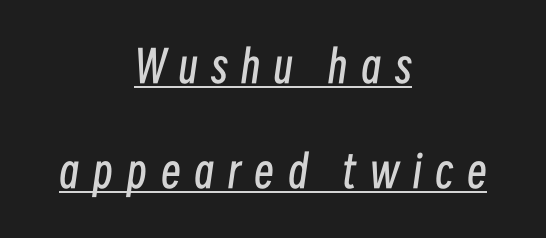
Q: Is the text bold? A: No.
Q: Is the text italic (slanted)? A: Yes, it leans right by about 8 degrees.
Q: Is the text underlined? A: Yes.
Q: How is the paragraph aligned? A: Centered.
Q: Is the spacing between letters normal or unusually wide? A: Unusually wide.
Q: Is the spacing between lines tight, normal or loose? A: Loose.
Q: Width (condensed, normal, or wide)? A: Condensed.
Q: Stroke contrast? A: Low.
Q: x-height? A: Medium.
Q: Monospaced? A: No.
